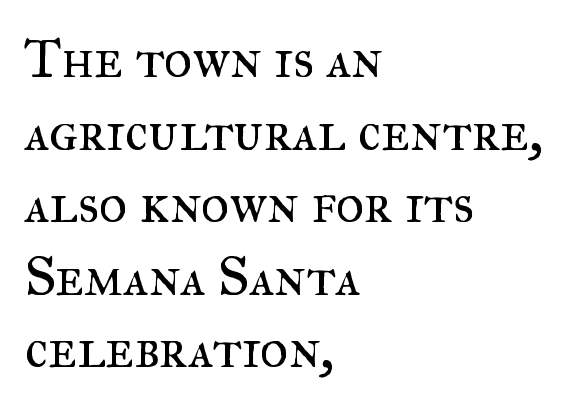
Q: Is the text bold? A: No.
Q: Is the text italic (slanted)? A: No, it is upright.
Q: Is the typeface a serif or a sans-serif typeface? A: Serif.
Q: Is the text underlined? A: No.
Q: How is the paragraph aligned? A: Left-aligned.
Q: Is the spacing between letters normal or unusually wide? A: Normal.
Q: Is the spacing between lines tight, normal or loose? A: Normal.
Q: Width (condensed, normal, or wide)? A: Normal.
Q: Stroke contrast? A: Medium.
Q: x-height? A: Small.
Q: Monospaced? A: No.
